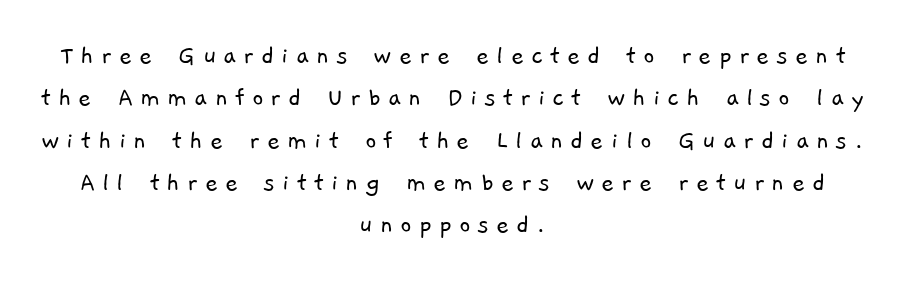
Q: Is the text bold? A: No.
Q: Is the typeface a serif or a sans-serif typeface? A: Sans-serif.
Q: Is the text underlined? A: No.
Q: How is the paragraph aligned? A: Centered.
Q: Is the spacing between letters normal or unusually wide? A: Unusually wide.
Q: Is the spacing between lines tight, normal or loose? A: Normal.
Q: Width (condensed, normal, or wide)? A: Normal.
Q: Stroke contrast? A: Low.
Q: x-height? A: Medium.
Q: Monospaced? A: No.
